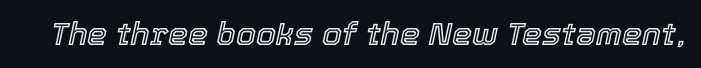
The image shows 32 px text type, italic (leaning right); set normal letter spacing, not underlined; a medium x-height.
